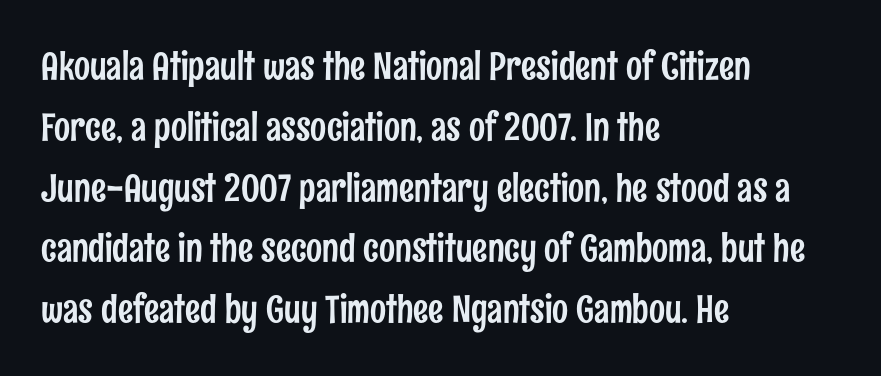
{"serif": "no", "italic": "no", "width": "condensed", "stroke_contrast": "low", "x_height": "medium", "monospaced": "no", "underline": "no", "align": "left", "line_spacing": "normal", "line_spacing_ratio": 1.6, "letter_spacing": "normal", "letter_spacing_em": 0.0, "glyph_px": 38}
